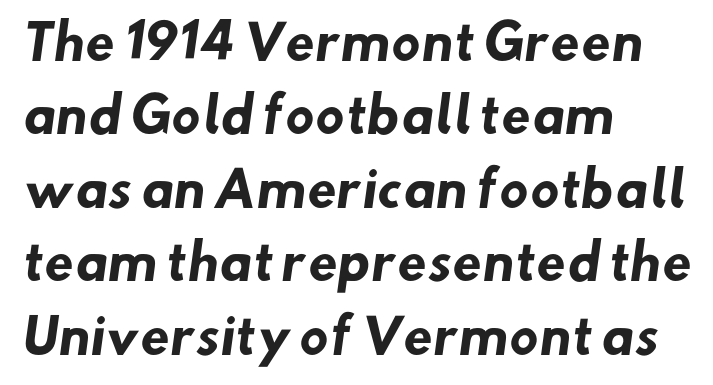
The image shows 48 px heavy sans-serif type; set left-aligned, normal line spacing (1.53x), normal letter spacing, not underlined; low stroke contrast and a small x-height.
